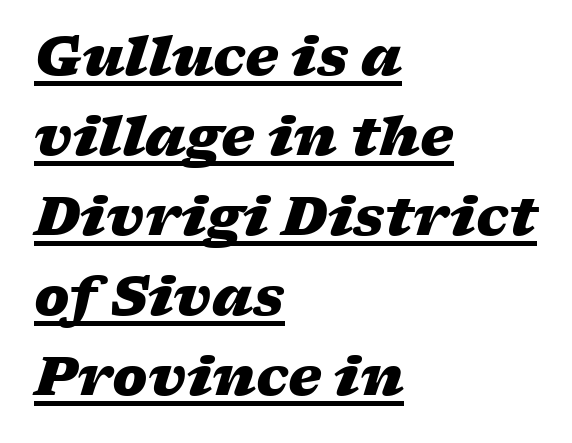
{"italic": "yes", "lean": "right", "slant_degrees": 17, "bold": "yes", "weight": "heavy", "width": "wide", "stroke_contrast": "low", "x_height": "medium", "monospaced": "no", "underline": "yes", "align": "left", "line_spacing": "normal", "line_spacing_ratio": 1.51, "letter_spacing": "normal", "letter_spacing_em": 0.0, "glyph_px": 53}
